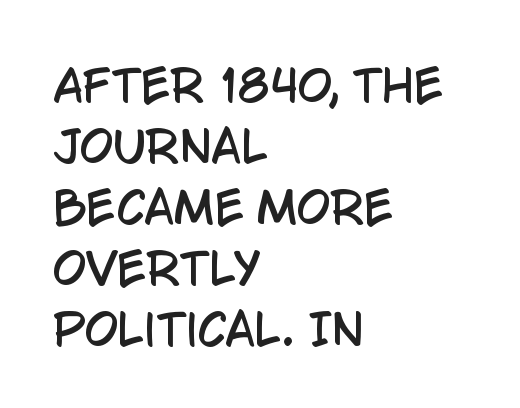
{"serif": "no", "italic": "no", "width": "condensed", "stroke_contrast": "low", "x_height": "large", "monospaced": "no", "underline": "no", "align": "left", "line_spacing": "normal", "line_spacing_ratio": 1.42, "letter_spacing": "normal", "letter_spacing_em": 0.0, "glyph_px": 43}
